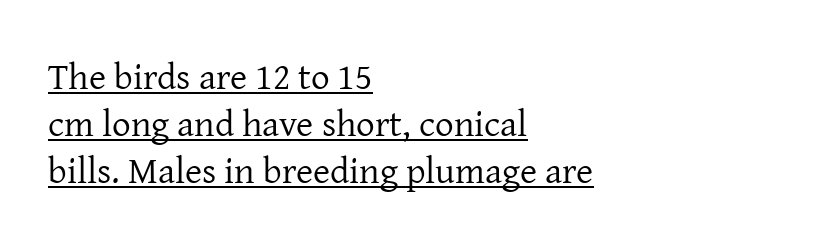
Q: Is the text bold? A: No.
Q: Is the text italic (slanted)? A: No, it is upright.
Q: Is the typeface a serif or a sans-serif typeface? A: Serif.
Q: Is the text underlined? A: Yes.
Q: How is the paragraph aligned? A: Left-aligned.
Q: Is the spacing between letters normal or unusually wide? A: Normal.
Q: Is the spacing between lines tight, normal or loose? A: Normal.
Q: Width (condensed, normal, or wide)? A: Normal.
Q: Stroke contrast? A: Low.
Q: x-height? A: Medium.
Q: Monospaced? A: No.
